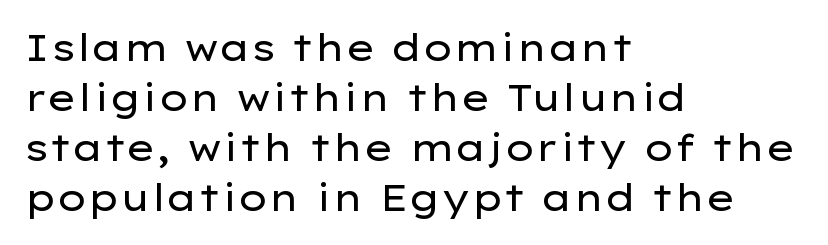
Q: Is the text bold? A: No.
Q: Is the text italic (slanted)? A: No, it is upright.
Q: Is the typeface a serif or a sans-serif typeface? A: Sans-serif.
Q: Is the text underlined? A: No.
Q: How is the paragraph aligned? A: Left-aligned.
Q: Is the spacing between letters normal or unusually wide? A: Normal.
Q: Is the spacing between lines tight, normal or loose? A: Normal.
Q: Width (condensed, normal, or wide)? A: Wide.
Q: Stroke contrast? A: Low.
Q: x-height? A: Medium.
Q: Monospaced? A: No.
